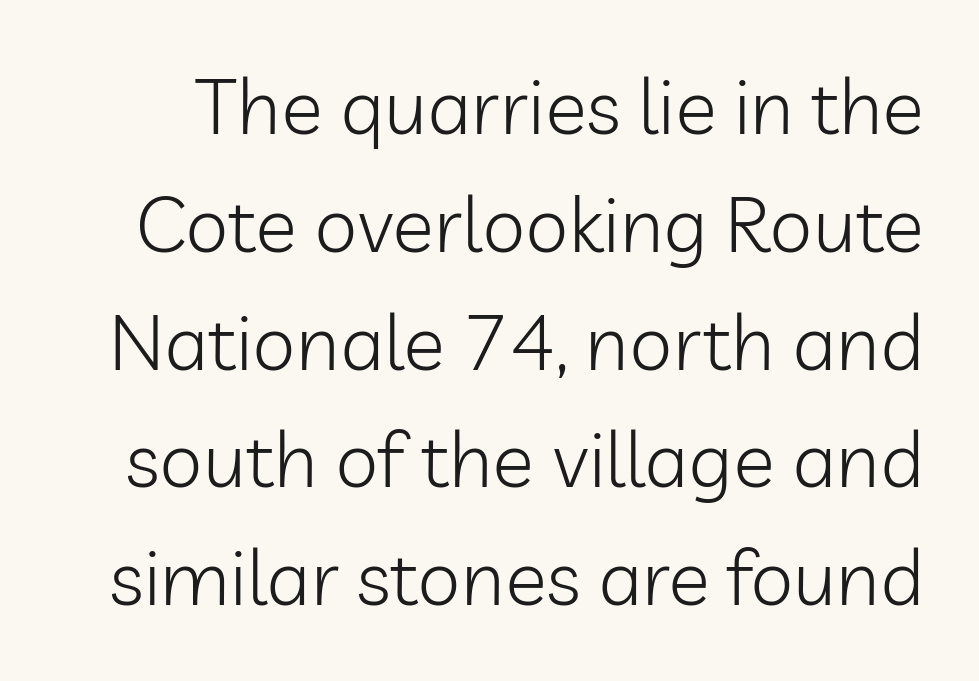
{"serif": "no", "italic": "no", "bold": "no", "weight": "light", "width": "normal", "stroke_contrast": "low", "x_height": "medium", "monospaced": "no", "underline": "no", "line_spacing": "normal", "line_spacing_ratio": 1.51, "letter_spacing": "normal", "letter_spacing_em": 0.0, "glyph_px": 78}
